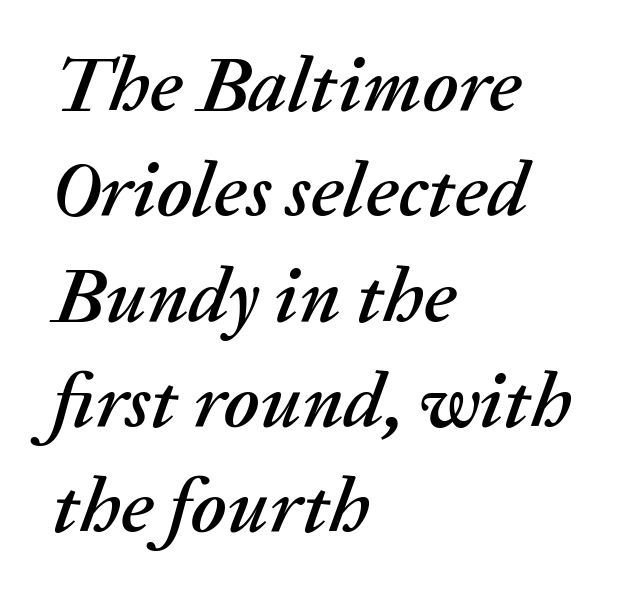
The image shows 78 px text type, italic (leaning right); set left-aligned, normal line spacing (1.35x), normal letter spacing, not underlined; medium stroke contrast and a medium x-height.
